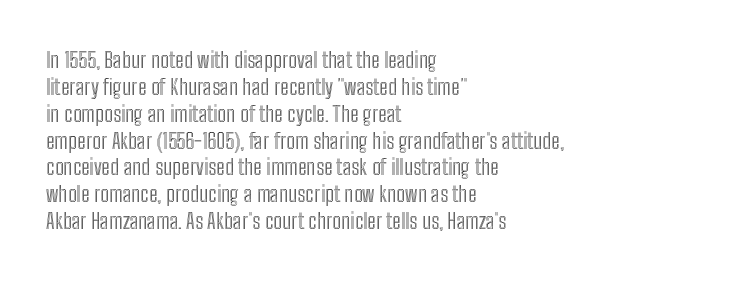
Q: Is the text italic (slanted)? A: No, it is upright.
Q: Is the text underlined? A: No.
Q: How is the paragraph aligned? A: Left-aligned.
Q: Is the spacing between letters normal or unusually wide? A: Normal.
